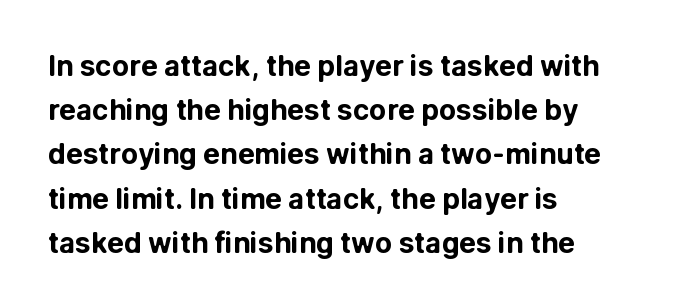
Q: Is the text bold? A: Yes.
Q: Is the text italic (slanted)? A: No, it is upright.
Q: Is the typeface a serif or a sans-serif typeface? A: Sans-serif.
Q: Is the text underlined? A: No.
Q: How is the paragraph aligned? A: Left-aligned.
Q: Is the spacing between letters normal or unusually wide? A: Normal.
Q: Is the spacing between lines tight, normal or loose? A: Normal.
Q: Width (condensed, normal, or wide)? A: Normal.
Q: Stroke contrast? A: Low.
Q: x-height? A: Medium.
Q: Monospaced? A: No.
